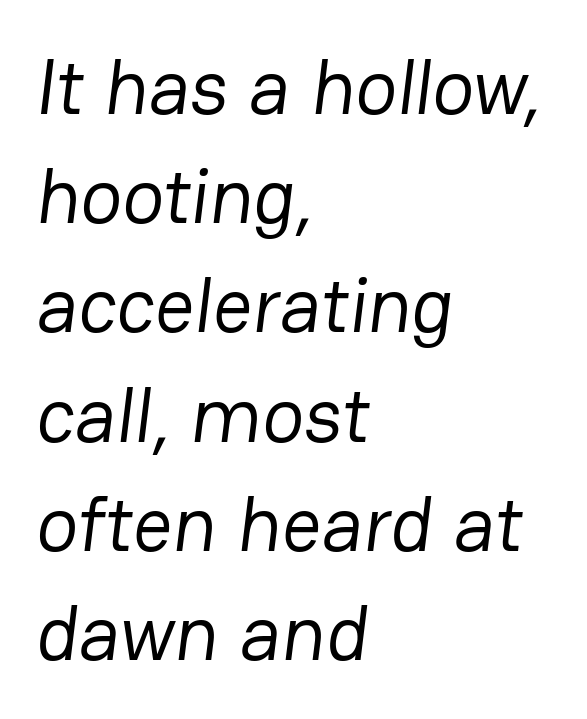
Letter spacing: default. Proportional: the letters do not fall into vertical columns. What's the leading like? Ordinary, nothing unusual. Bare-footed words on every line.
